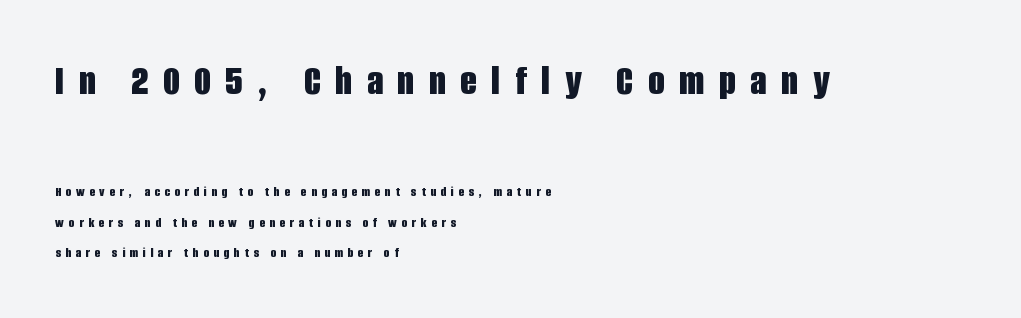
{"serif": "no", "italic": "no", "bold": "yes", "weight": "bold", "width": "condensed", "stroke_contrast": "low", "x_height": "large", "monospaced": "no", "underline": "no", "align": "left", "line_spacing": "loose", "line_spacing_ratio": 2.18, "letter_spacing": "wide", "letter_spacing_em": 0.34, "larger_block": "first", "size_ratio": 3.07, "glyph_px": 43}
